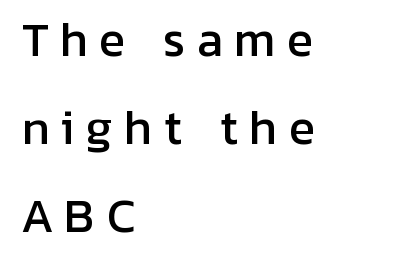
Q: Is the text italic (slanted)? A: No, it is upright.
Q: Is the typeface a serif or a sans-serif typeface? A: Sans-serif.
Q: Is the text underlined? A: No.
Q: How is the paragraph aligned? A: Left-aligned.
Q: Is the spacing between letters normal or unusually wide? A: Unusually wide.
Q: Is the spacing between lines tight, normal or loose? A: Loose.
Q: Width (condensed, normal, or wide)? A: Normal.
Q: Stroke contrast? A: Low.
Q: x-height? A: Medium.
Q: Monospaced? A: No.
